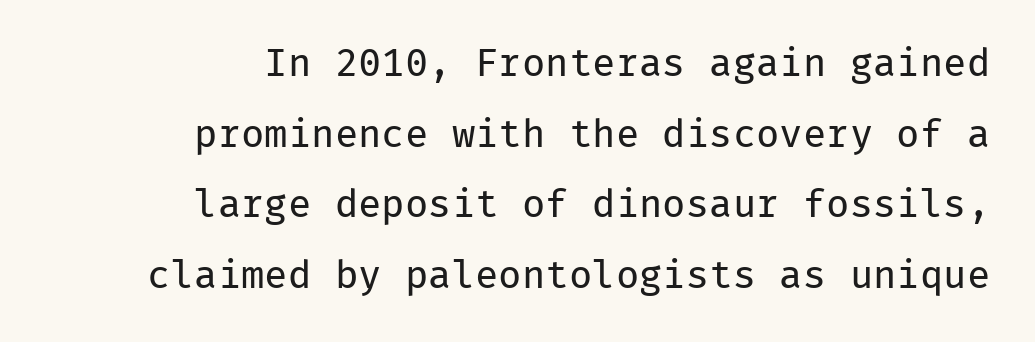
Q: Is the text bold? A: No.
Q: Is the text italic (slanted)? A: No, it is upright.
Q: Is the typeface a serif or a sans-serif typeface? A: Sans-serif.
Q: Is the text underlined? A: No.
Q: How is the paragraph aligned? A: Right-aligned.
Q: Is the spacing between letters normal or unusually wide? A: Normal.
Q: Width (condensed, normal, or wide)? A: Normal.
Q: Stroke contrast? A: Low.
Q: x-height? A: Medium.
Q: Monospaced? A: Yes.
